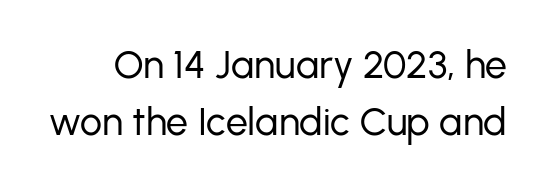
The image shows 39 px regular-weight sans-serif type, upright; set normal line spacing (1.45x), normal letter spacing, not underlined; low stroke contrast and a medium x-height.
